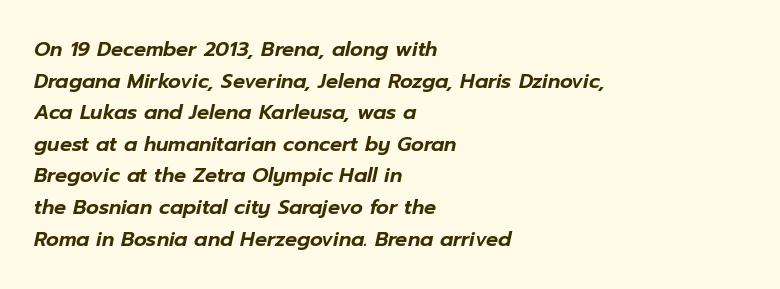
The image shows 20 px text type, italic (leaning right); set left-aligned, normal line spacing (1.58x), normal letter spacing, not underlined.
